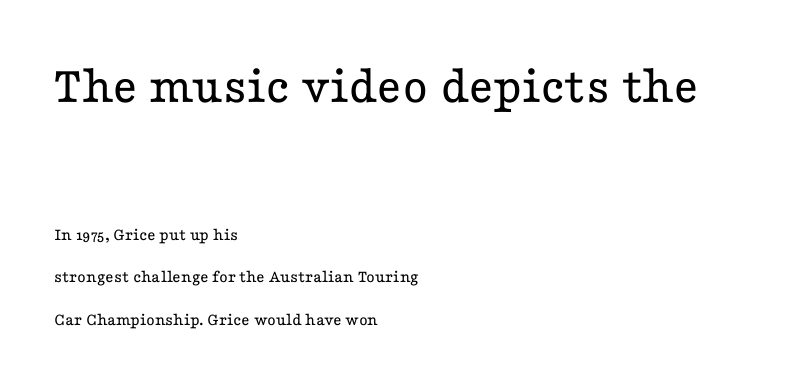
The image shows 54 px regular-weight, wide serif type, upright; set left-aligned, loose line spacing (2.35x), normal letter spacing, not underlined; the first (top) block is 3.0x larger; low stroke contrast and a medium x-height.
